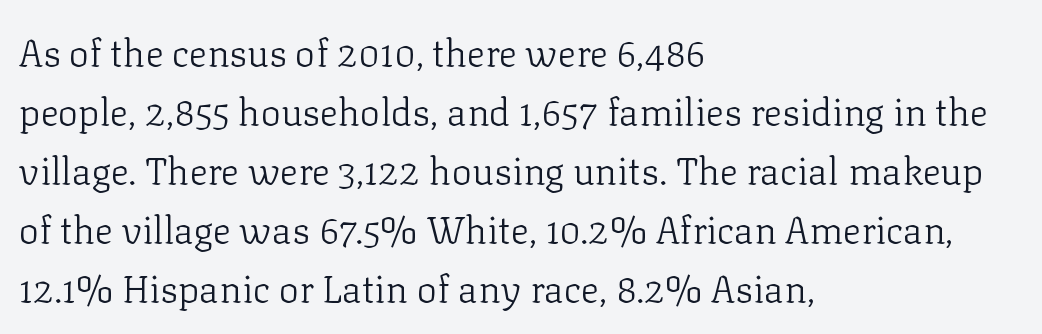
Anything drawn beneath the words? Only blank space. Ascenders rise straight up at ninety degrees. Evenly set lines give the paragraph a standard silhouette. Visually the block forms a straight wall on the left and a jagged coastline on the right. Look at the tracking — it's just the regular setting, nothing added. Regarding serifs, this sample has them.
